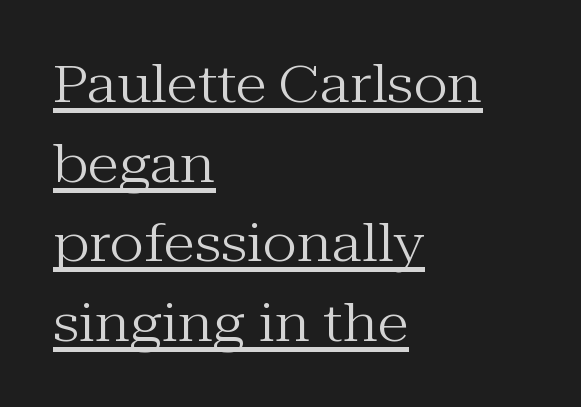
The image shows 52 px regular-weight serif type, upright; set left-aligned, normal line spacing (1.53x), normal letter spacing, underlined; medium stroke contrast and a medium x-height.
